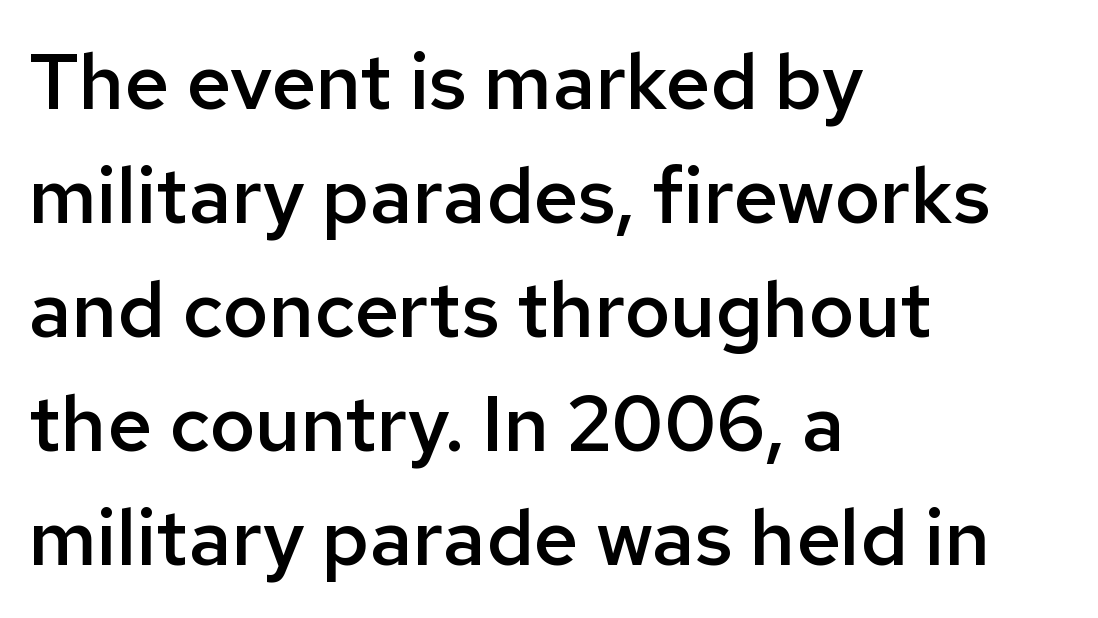
No word sits above an underline. The ragged edge is on the right, which tells us the setting is flush left. Regarding serifs, this sample does without them. Do the characters align in a grid? No, the font is proportional.
